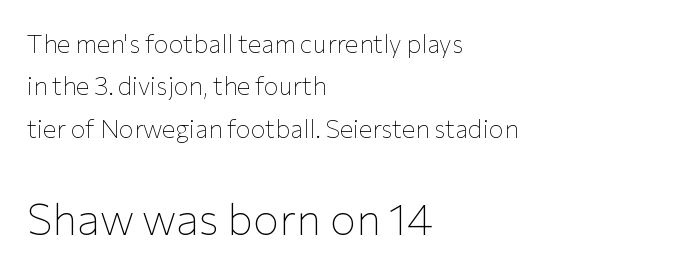
{"serif": "no", "italic": "no", "bold": "no", "weight": "thin", "width": "normal", "stroke_contrast": "low", "x_height": "medium", "monospaced": "no", "underline": "no", "align": "left", "line_spacing": "normal", "line_spacing_ratio": 1.7, "letter_spacing": "normal", "letter_spacing_em": 0.0, "larger_block": "second", "size_ratio": 1.76, "glyph_px": 44}
